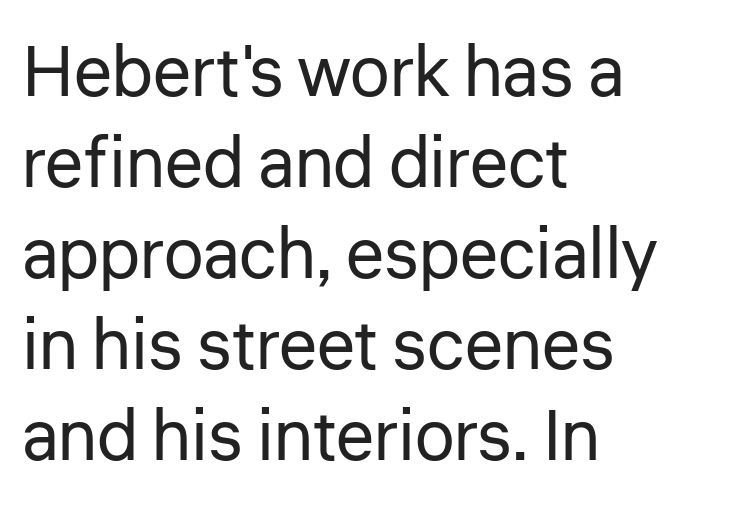
The image shows 71 px regular-weight sans-serif type, upright; set left-aligned, normal line spacing (1.28x), normal letter spacing, not underlined; low stroke contrast and a medium x-height.
